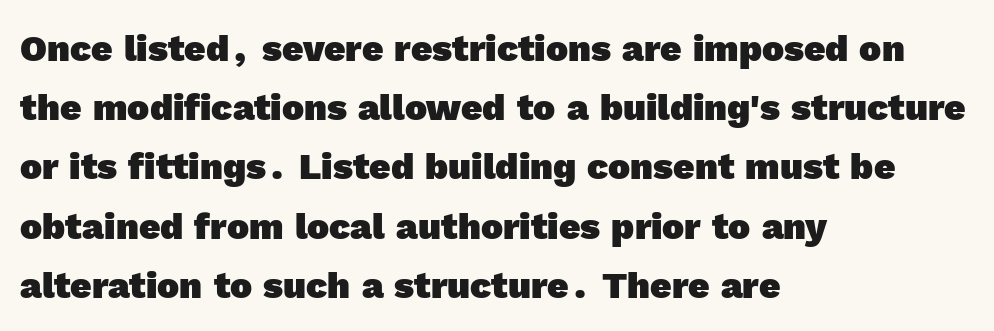
The image shows 37 px heavy sans-serif type; set left-aligned, normal line spacing (1.6x), normal letter spacing, not underlined; a medium x-height.
